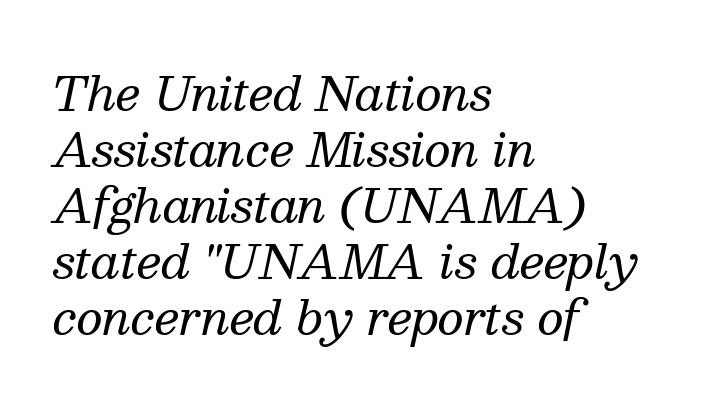
This rendering uses left alignment, leaving the right contour irregular. The axis of the letterforms is tilted away from vertical. Varying glyph widths throughout — classic text-font behaviour. Descenders are the only things crossing below the line. No extra tracking has been applied to these lines.
